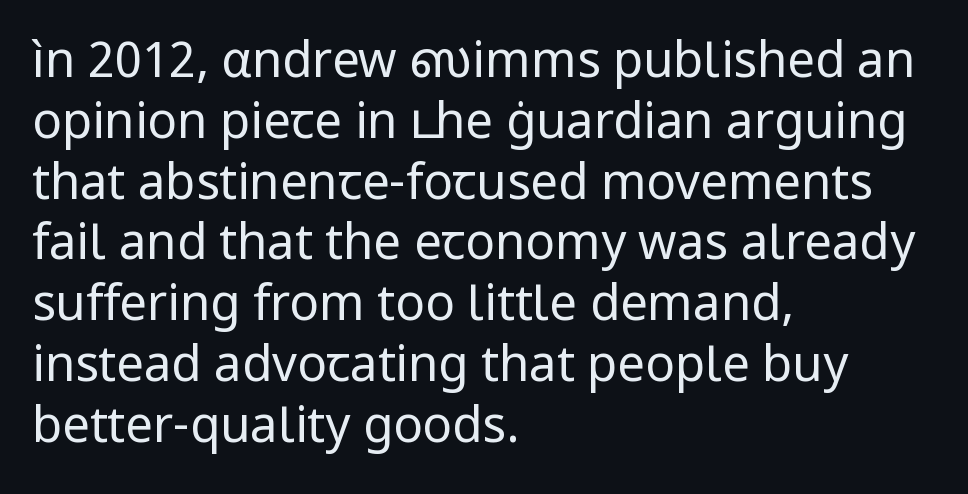
The image shows 49 px regular-weight sans-serif type, upright; set left-aligned, line spacing 1.24x, normal letter spacing, not underlined; low stroke contrast and a medium x-height.
